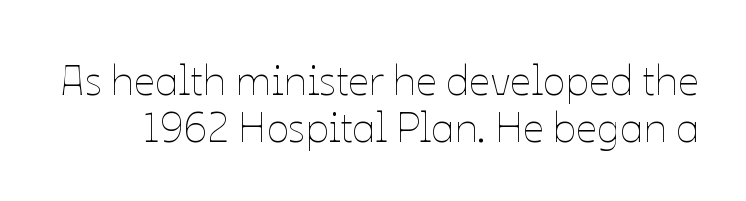
{"italic": "no", "bold": "no", "weight": "thin", "width": "normal", "stroke_contrast": "low", "x_height": "medium", "monospaced": "no", "underline": "no", "line_spacing": "tight", "line_spacing_ratio": 1.11, "letter_spacing": "normal", "letter_spacing_em": 0.0, "glyph_px": 42}
